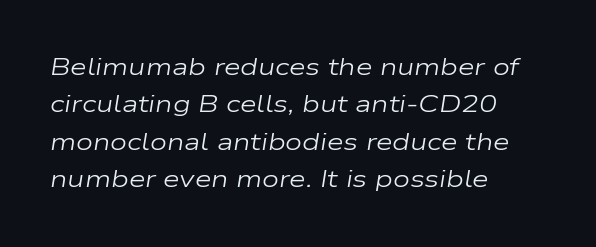
The image shows 24 px text type, italic (leaning right); set left-aligned, normal line spacing (1.56x), normal letter spacing, not underlined.
